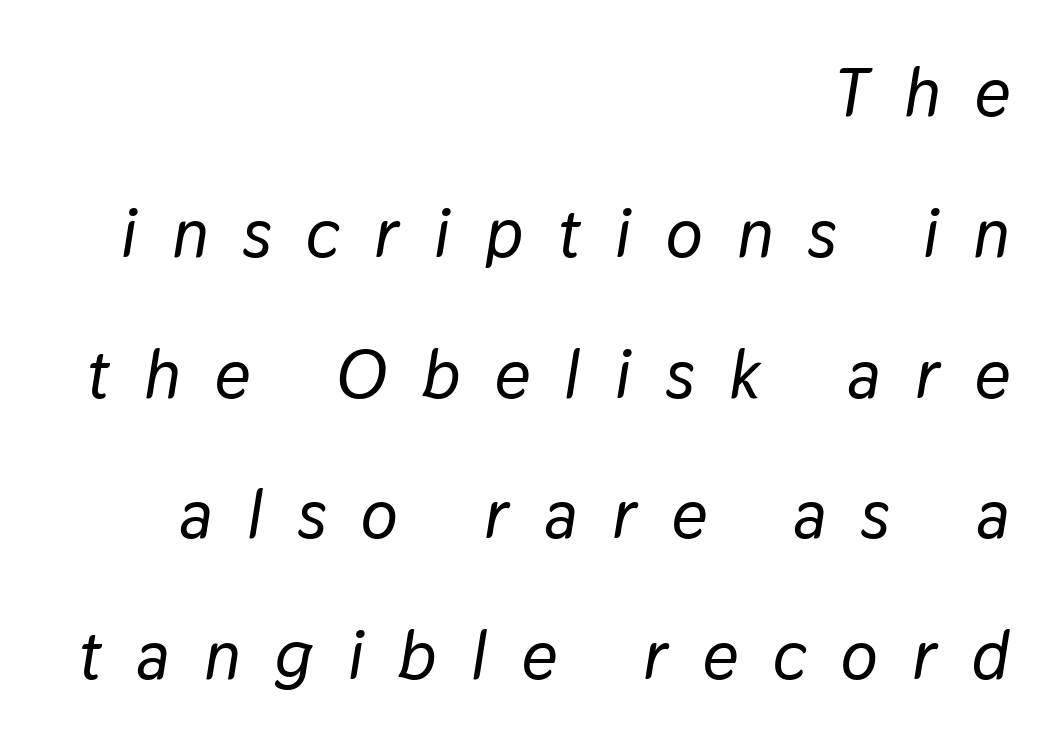
Q: Is the text italic (slanted)? A: Yes, it leans right by about 9 degrees.
Q: Is the text underlined? A: No.
Q: How is the paragraph aligned? A: Right-aligned.
Q: Is the spacing between letters normal or unusually wide? A: Unusually wide.
Q: Is the spacing between lines tight, normal or loose? A: Loose.
Q: Width (condensed, normal, or wide)? A: Normal.
Q: Stroke contrast? A: Low.
Q: x-height? A: Medium.
Q: Monospaced? A: No.
